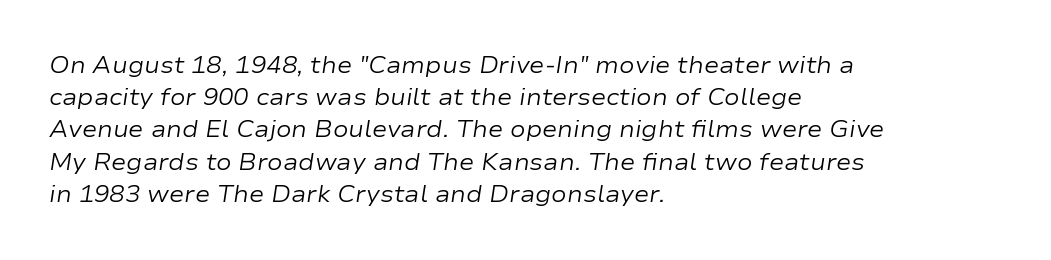
The image shows 23 px text type, italic (leaning right); set left-aligned, normal line spacing (1.4x), normal letter spacing, not underlined.
